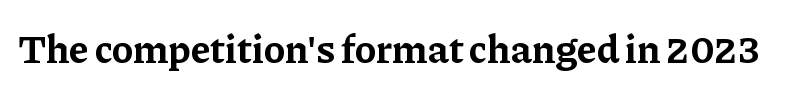
The image shows 40 px bold serif type, upright; set normal letter spacing, not underlined; low stroke contrast and a medium x-height.
